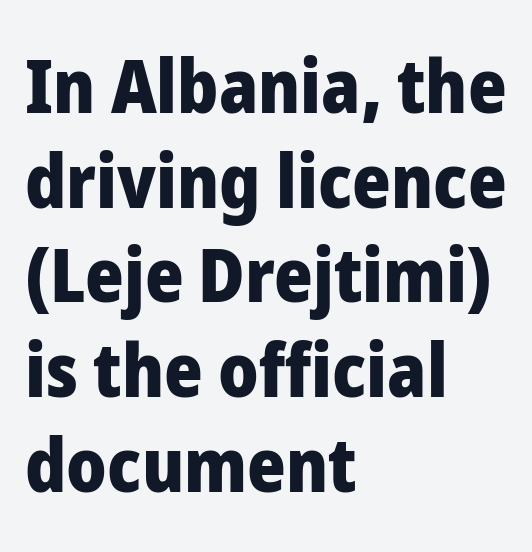
{"serif": "no", "italic": "no", "bold": "yes", "weight": "heavy", "width": "normal", "stroke_contrast": "low", "x_height": "medium", "monospaced": "no", "underline": "no", "align": "left", "line_spacing": "normal", "line_spacing_ratio": 1.28, "letter_spacing": "normal", "letter_spacing_em": 0.0, "glyph_px": 74}
